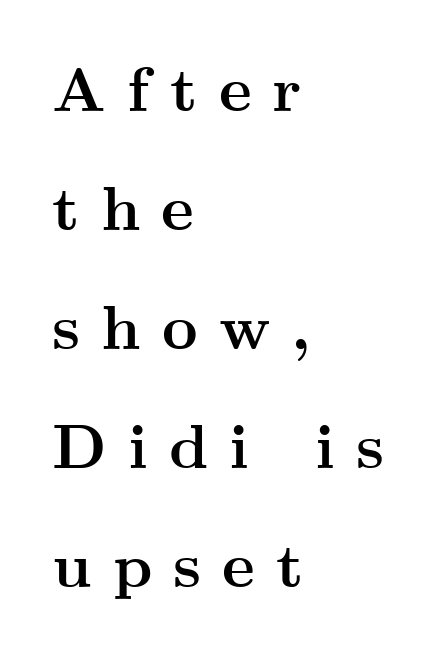
I'd call this a serif setting — the letters wear small feet. No italicization has been applied; the sample stays upright. Varying glyph widths throughout — classic text-font behaviour. The space directly below the letters is spotless. Typesetter's note: full bold, strokes at maximum text heaviness.
